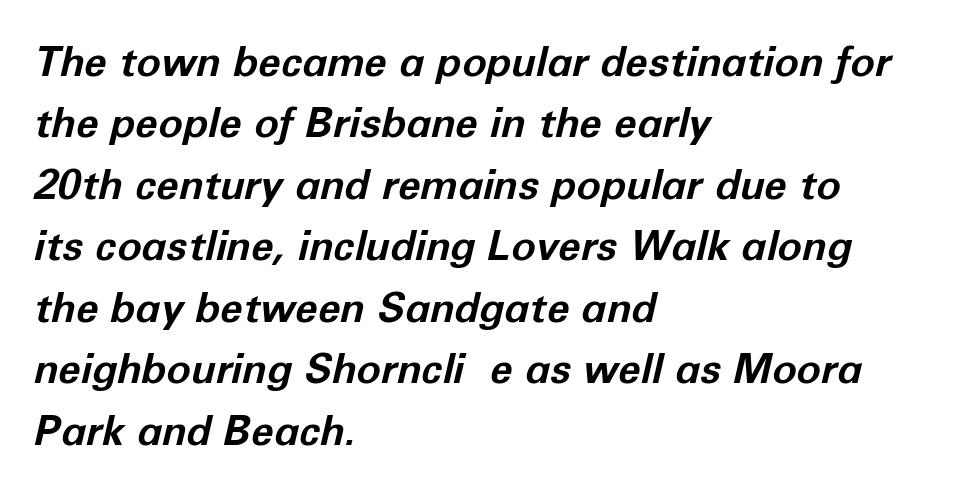
Q: Is the text bold? A: Yes.
Q: Is the text italic (slanted)? A: Yes, it leans right by about 12 degrees.
Q: Is the text underlined? A: No.
Q: How is the paragraph aligned? A: Left-aligned.
Q: Is the spacing between letters normal or unusually wide? A: Normal.
Q: Is the spacing between lines tight, normal or loose? A: Normal.
Q: Width (condensed, normal, or wide)? A: Normal.
Q: Stroke contrast? A: Low.
Q: x-height? A: Medium.
Q: Monospaced? A: No.
